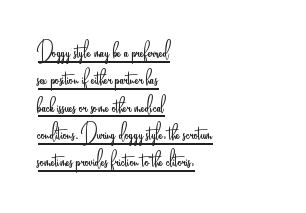
Q: Is the text bold? A: No.
Q: Is the text underlined? A: Yes.
Q: How is the paragraph aligned? A: Left-aligned.
Q: Is the spacing between letters normal or unusually wide? A: Normal.
Q: Is the spacing between lines tight, normal or loose? A: Tight.
